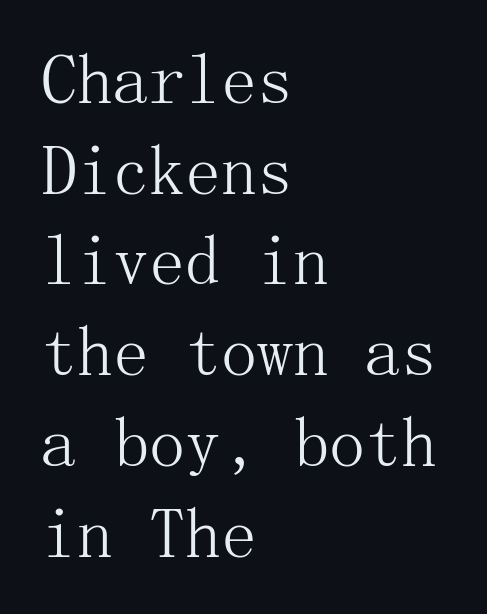
{"serif": "yes", "italic": "no", "bold": "no", "weight": "light", "width": "normal", "stroke_contrast": "medium", "x_height": "medium", "underline": "no", "align": "left", "line_spacing": "normal", "line_spacing_ratio": 1.26, "letter_spacing": "normal", "letter_spacing_em": 0.0, "glyph_px": 72}
